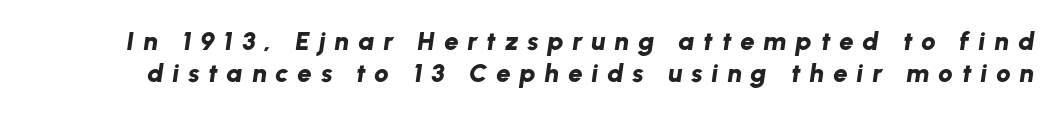
The image shows 26 px bold type, italic (leaning right); set normal line spacing (1.25x), unusually wide letter spacing (+0.34 em), not underlined.
